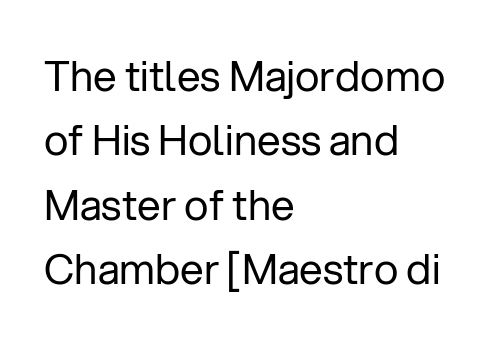
A typesetter would label this face a sans. The axis of the letterforms is exactly vertical. Horizontal alignment here is leftward, the default for most running prose. Quick note: underline off. The tracking reads as untouched default to a designer's eye. Baseline-to-baseline distance is the conventional proportion of letter height.
